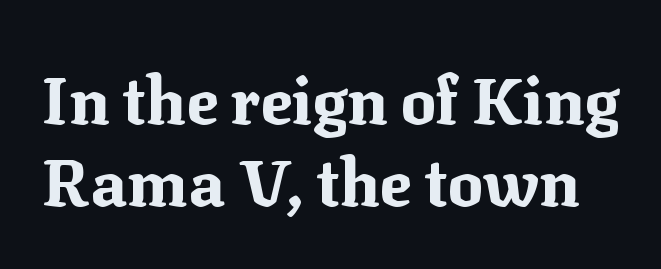
Q: Is the text bold? A: Yes.
Q: Is the text italic (slanted)? A: No, it is upright.
Q: Is the typeface a serif or a sans-serif typeface? A: Serif.
Q: Is the text underlined? A: No.
Q: Is the spacing between letters normal or unusually wide? A: Normal.
Q: Is the spacing between lines tight, normal or loose? A: Normal.
Q: Width (condensed, normal, or wide)? A: Normal.
Q: Stroke contrast? A: Medium.
Q: x-height? A: Medium.
Q: Monospaced? A: No.
